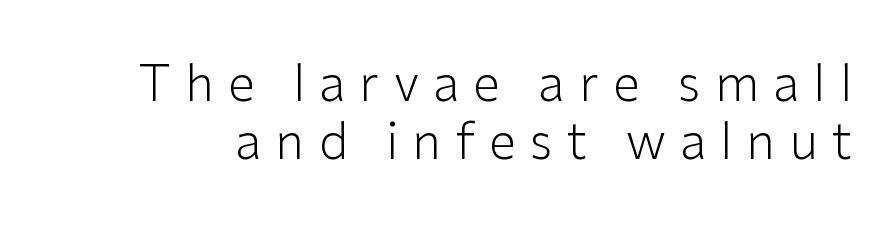
Q: Is the text bold? A: No.
Q: Is the text italic (slanted)? A: No, it is upright.
Q: Is the typeface a serif or a sans-serif typeface? A: Sans-serif.
Q: Is the text underlined? A: No.
Q: Is the spacing between letters normal or unusually wide? A: Unusually wide.
Q: Width (condensed, normal, or wide)? A: Normal.
Q: Stroke contrast? A: Low.
Q: x-height? A: Medium.
Q: Monospaced? A: No.
